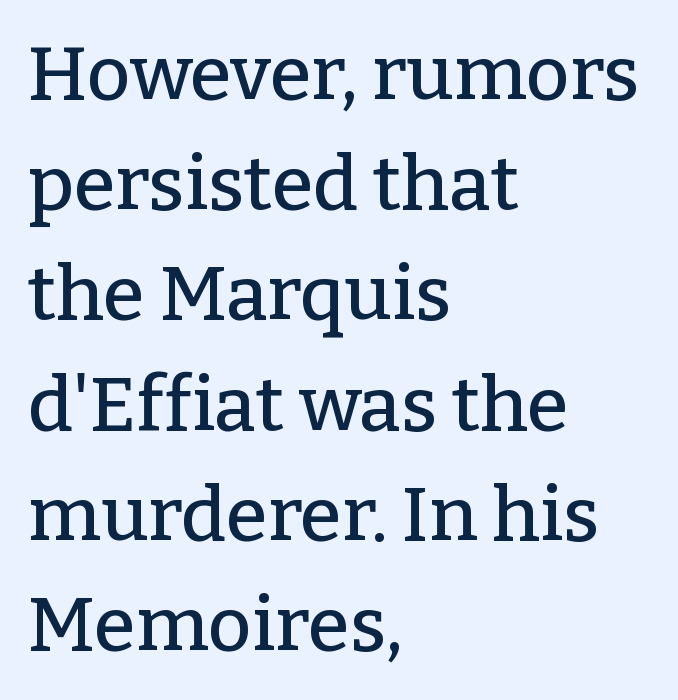
The line texture is even and compact thanks to regular tracking. Baseline-to-baseline distance is the conventional proportion of letter height. Bare-footed words on every line. A roman cut, with each character standing at attention. If you drew a ruler down the left edge, every line would touch it. The rendering uses natural spacing where letterforms have individual widths.
